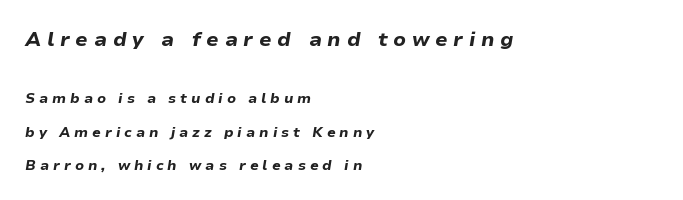
The whole block is typeset with a tilt. A great deal of white space separates one row of letters from the next. These lines are set flush left with a ragged right edge. The designer gave the opening block more size than the closing block. Weight check: bold — yes, fully. Check the space under the baseline: it is left empty.
